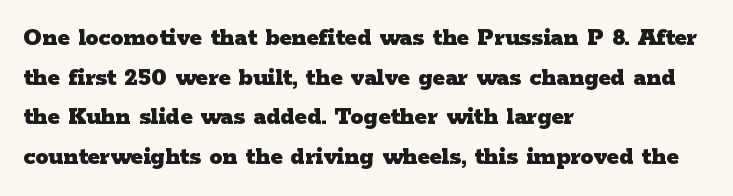
Line spacing here is normal. Words float on clear page, feet unadorned. Each glyph is drawn with heavy, bold strokes. There is no visible air inserted between adjacent glyphs. These lines are set flush left with a ragged right edge. This is roman type, the default non-slanted kind.
